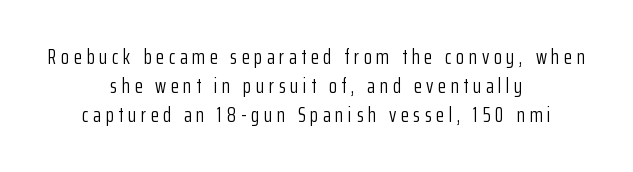
{"italic": "no", "bold": "no", "underline": "no", "align": "center", "line_spacing": "normal", "line_spacing_ratio": 1.37, "letter_spacing": "wide", "letter_spacing_em": 0.22, "glyph_px": 21}
